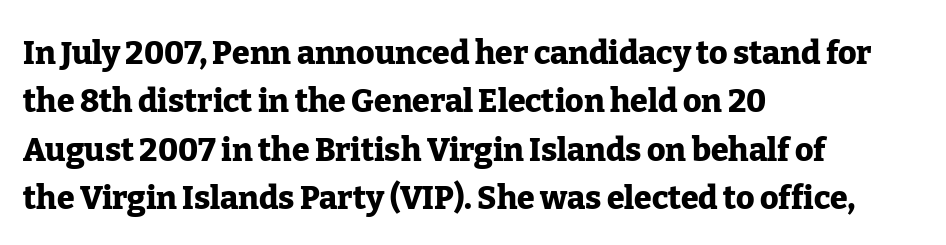
Q: Is the text bold? A: Yes.
Q: Is the text italic (slanted)? A: No, it is upright.
Q: Is the typeface a serif or a sans-serif typeface? A: Serif.
Q: Is the text underlined? A: No.
Q: How is the paragraph aligned? A: Left-aligned.
Q: Is the spacing between letters normal or unusually wide? A: Normal.
Q: Is the spacing between lines tight, normal or loose? A: Normal.
Q: Width (condensed, normal, or wide)? A: Normal.
Q: Stroke contrast? A: Low.
Q: x-height? A: Medium.
Q: Monospaced? A: No.
